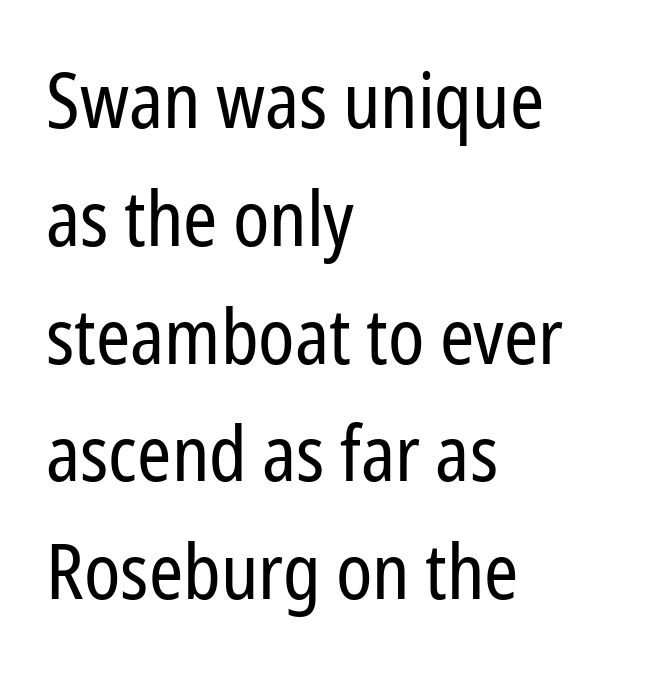
The image shows 77 px regular-weight, condensed sans-serif type, upright; set left-aligned, normal line spacing (1.53x), normal letter spacing, not underlined; low stroke contrast and a medium x-height.
